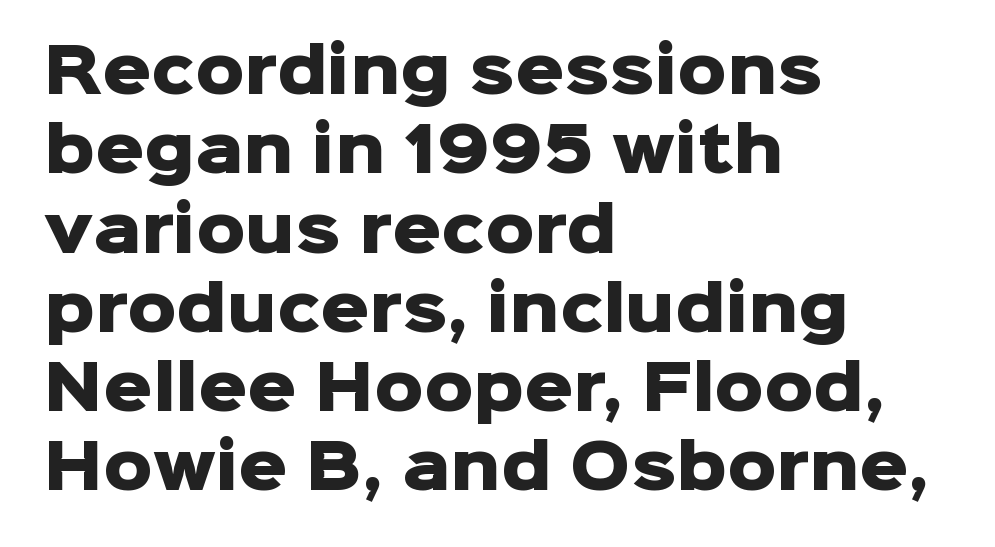
Q: Is the text bold? A: Yes.
Q: Is the text italic (slanted)? A: No, it is upright.
Q: Is the typeface a serif or a sans-serif typeface? A: Sans-serif.
Q: Is the text underlined? A: No.
Q: How is the paragraph aligned? A: Left-aligned.
Q: Is the spacing between letters normal or unusually wide? A: Normal.
Q: Is the spacing between lines tight, normal or loose? A: Normal.
Q: Width (condensed, normal, or wide)? A: Normal.
Q: Stroke contrast? A: Low.
Q: x-height? A: Medium.
Q: Monospaced? A: No.
